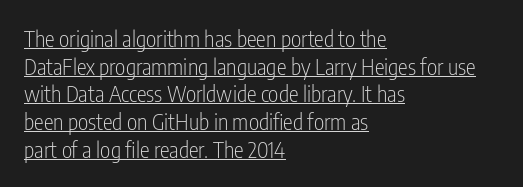
The image shows 22 px text type, upright; set left-aligned, normal line spacing (1.26x), normal letter spacing, underlined.
